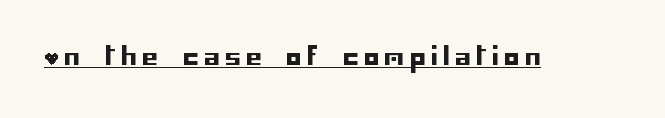
Caption: lettering with a line underneath. Characters remain perfectly vertical along every line. Short note: letters widely spaced.
